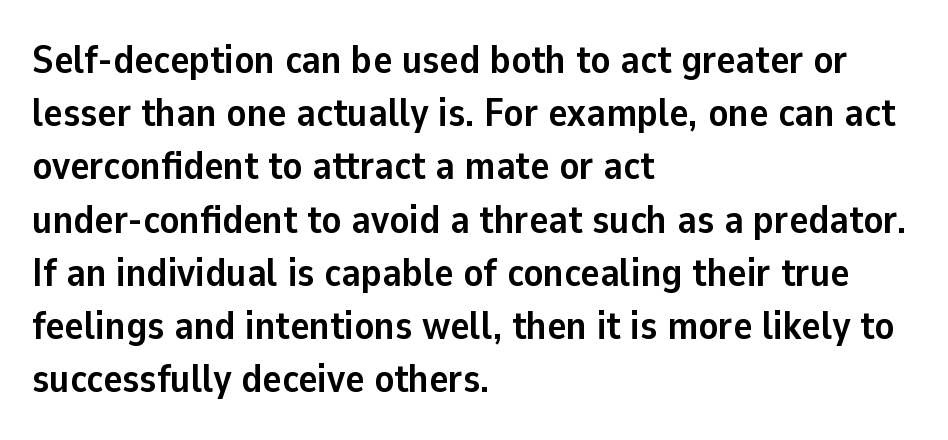
The image shows 40 px semibold sans-serif type, upright; set left-aligned, normal line spacing (1.33x), normal letter spacing, not underlined; low stroke contrast and a medium x-height.
